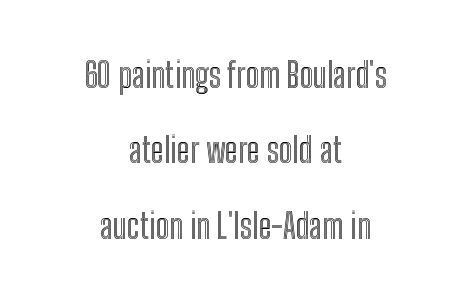
Q: Is the text italic (slanted)? A: No, it is upright.
Q: Is the text underlined? A: No.
Q: How is the paragraph aligned? A: Centered.
Q: Is the spacing between letters normal or unusually wide? A: Normal.
Q: Is the spacing between lines tight, normal or loose? A: Loose.
Q: Width (condensed, normal, or wide)? A: Condensed.
Q: x-height? A: Medium.
Q: Monospaced? A: No.
